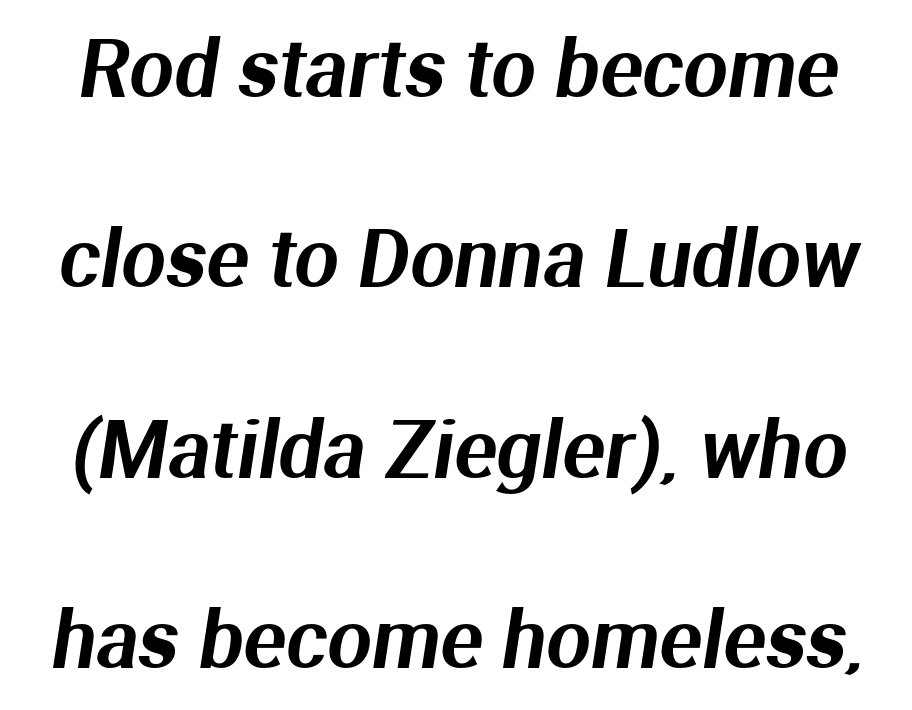
The image shows 79 px sans-serif type; set loose line spacing (2.41x), normal letter spacing, not underlined; medium stroke contrast and a medium x-height.
